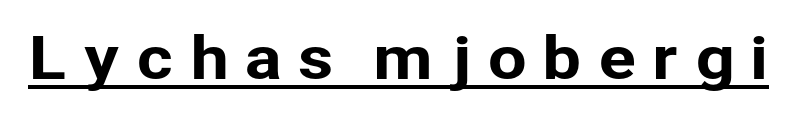
In terms of letterspacing, this is a distinctly airy, spread setting. The letters carry no serifs — their stems end cleanly without finishing strokes. Each line of the rendering has a horizontal stroke beneath the glyphs. Note the varied advance widths — an 'i' is clearly narrower than an 'm'.
